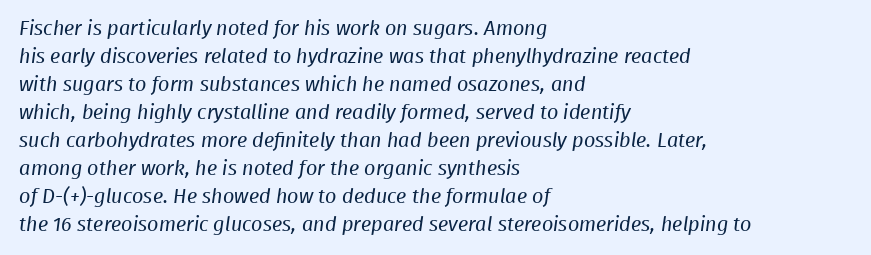
Q: Is the text bold? A: No.
Q: Is the text underlined? A: No.
Q: How is the paragraph aligned? A: Left-aligned.
Q: Is the spacing between letters normal or unusually wide? A: Normal.
Q: Is the spacing between lines tight, normal or loose? A: Normal.
